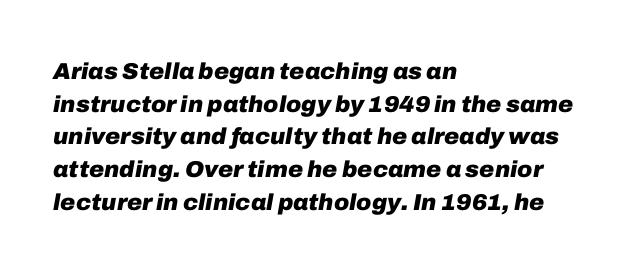
Q: Is the text bold? A: Yes.
Q: Is the text italic (slanted)? A: Yes, it leans right by about 10 degrees.
Q: Is the text underlined? A: No.
Q: How is the paragraph aligned? A: Left-aligned.
Q: Is the spacing between letters normal or unusually wide? A: Normal.
Q: Is the spacing between lines tight, normal or loose? A: Normal.
